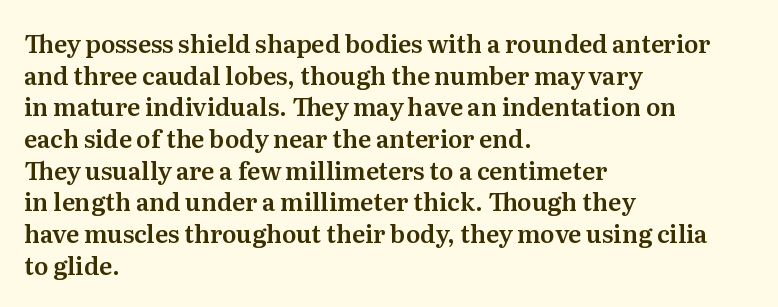
Q: Is the text italic (slanted)? A: No, it is upright.
Q: Is the text underlined? A: No.
Q: How is the paragraph aligned? A: Left-aligned.
Q: Is the spacing between letters normal or unusually wide? A: Normal.
Q: Is the spacing between lines tight, normal or loose? A: Normal.
